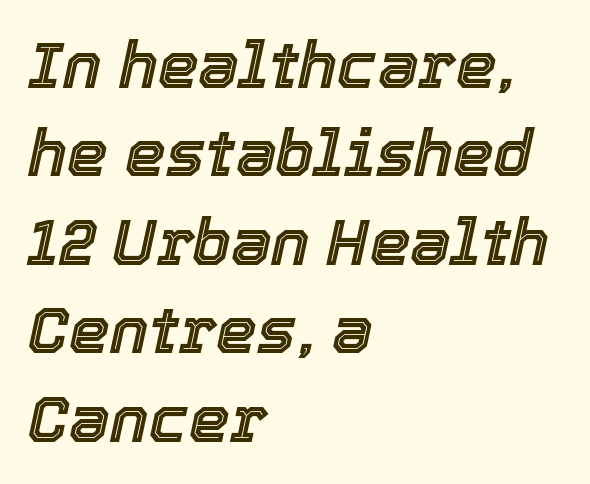
If you drew a ruler down the left edge, every line would touch it. Observe the ordinary spacing: letters are neighbours, not strangers. Nobody drew a line under any word here. The glyphs look as if they've been sheared to an angle. What's the leading like? Ordinary, nothing unusual. Is this a fixed-width face? No — the glyphs have proportional, varying widths.
